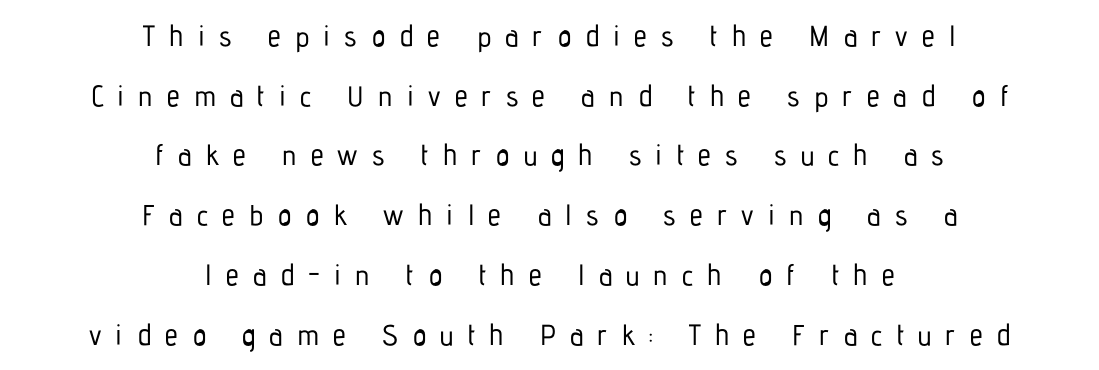
Q: Is the text italic (slanted)? A: No, it is upright.
Q: Is the typeface a serif or a sans-serif typeface? A: Sans-serif.
Q: Is the text underlined? A: No.
Q: How is the paragraph aligned? A: Centered.
Q: Is the spacing between letters normal or unusually wide? A: Unusually wide.
Q: Is the spacing between lines tight, normal or loose? A: Loose.
Q: Width (condensed, normal, or wide)? A: Condensed.
Q: Stroke contrast? A: Low.
Q: x-height? A: Medium.
Q: Monospaced? A: No.
